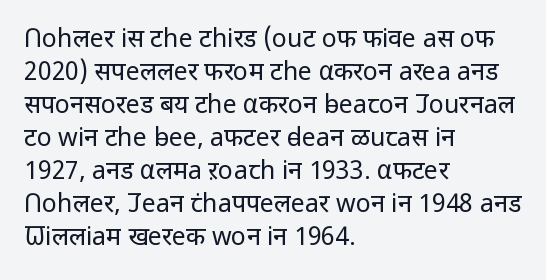
The image shows 25 px text type, upright; set left-aligned, normal line spacing (1.32x), normal letter spacing, not underlined.
